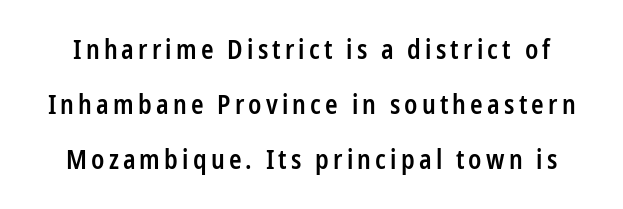
Q: Is the text bold? A: Semi-bold.
Q: Is the text italic (slanted)? A: No, it is upright.
Q: Is the text underlined? A: No.
Q: Is the spacing between lines tight, normal or loose? A: Loose.
